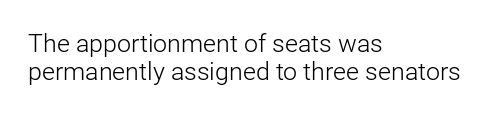
Q: Is the text bold? A: No.
Q: Is the text italic (slanted)? A: No, it is upright.
Q: Is the text underlined? A: No.
Q: How is the paragraph aligned? A: Left-aligned.
Q: Is the spacing between letters normal or unusually wide? A: Normal.
Q: Is the spacing between lines tight, normal or loose? A: Tight.
